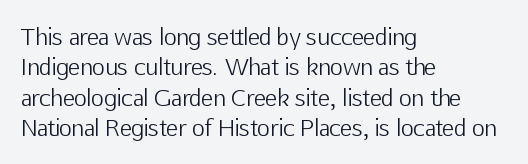
A quiet, ordinary-to-light weight characterises the typeface. The text block is weighted toward the left margin, trailing off unevenly rightward. This rendering leaves character spacing at its baseline value. Characters remain perfectly vertical along every line. The strip under each line holds only bare page.
